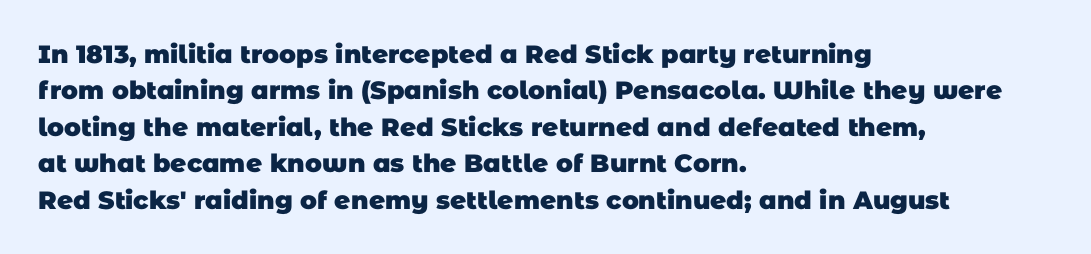
{"bold": "yes", "underline": "no", "align": "left", "line_spacing": "normal", "line_spacing_ratio": 1.46, "letter_spacing": "normal", "letter_spacing_em": 0.0, "glyph_px": 25}
